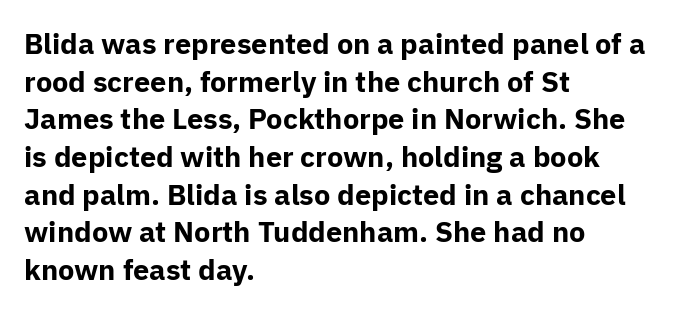
The image shows 29 px bold sans-serif type, upright; set left-aligned, normal line spacing (1.3x), normal letter spacing, not underlined; low stroke contrast and a medium x-height.
